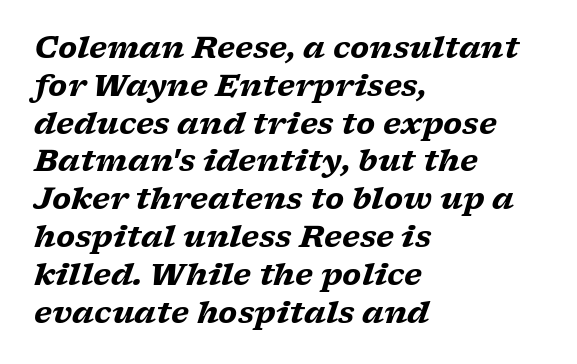
The baseline area is clear. The line texture is even and compact thanks to regular tracking. Short and long lines alike share a common starting point at left. The rendering uses natural spacing where letterforms have individual widths.
